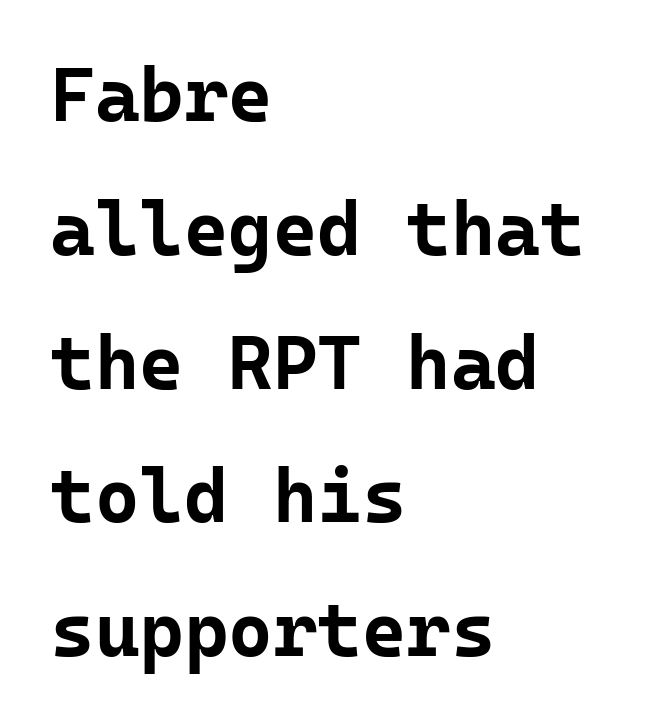
The font's upright variant was chosen for this text. The rag falls on the right side of this text block. The strokes are fattened all the way to bold. The type is set solid horizontally, with unmodified tracking. Do the characters align in a grid? Yes, the font is monospaced.
